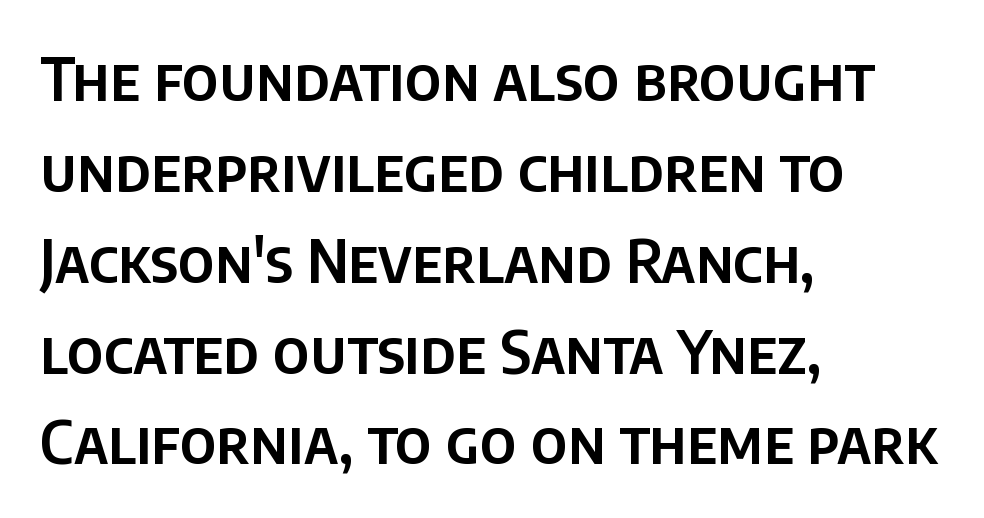
The image shows 59 px sans-serif type, upright; set left-aligned, normal line spacing (1.54x), normal letter spacing, not underlined; low stroke contrast and a large x-height.
